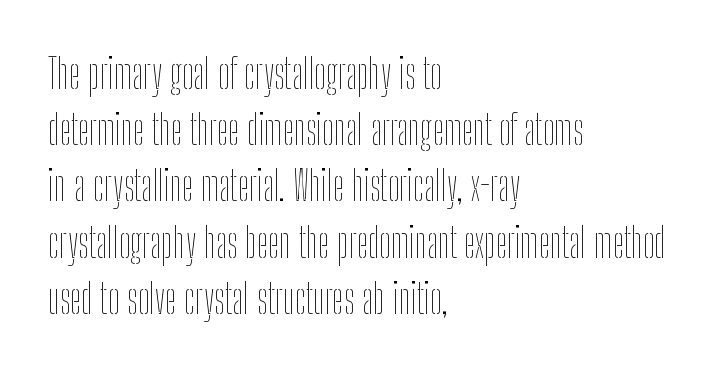
Leading matches the norm, producing a regular column. What stands out about the letter spacing? Nothing — it is the standard amount. Typeset ragged right — the left edge is the straight one. Ascenders rise straight up at ninety degrees. Do the characters align in a grid? No, the font is proportional.
